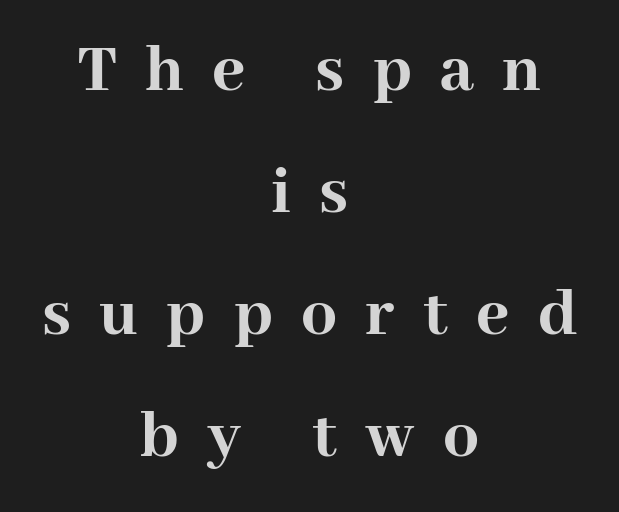
The image shows 71 px semibold serif type, upright; set centered, line spacing 1.72x, unusually wide letter spacing (+0.4 em), not underlined; high stroke contrast and a medium x-height.
